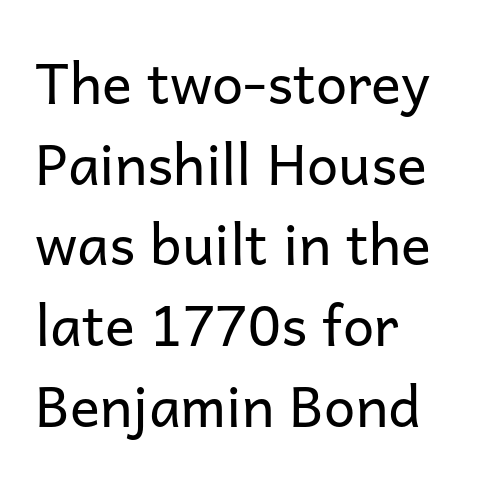
The image shows 56 px regular-weight sans-serif type, upright; set left-aligned, normal line spacing (1.44x), normal letter spacing, not underlined; low stroke contrast and a medium x-height.
